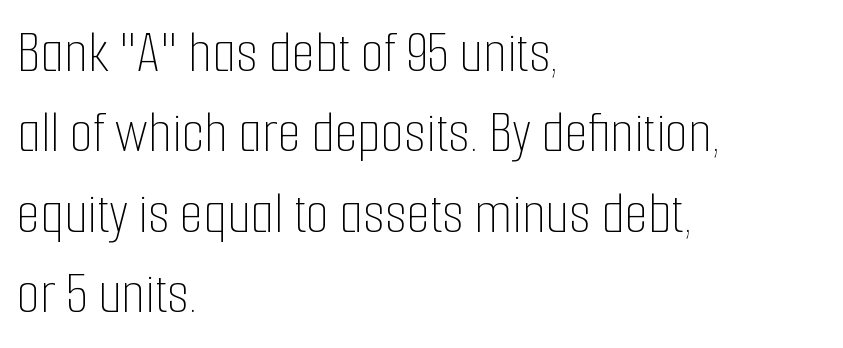
{"italic": "no", "bold": "no", "weight": "thin", "width": "condensed", "stroke_contrast": "low", "x_height": "medium", "monospaced": "no", "underline": "no", "align": "left", "line_spacing": "normal", "line_spacing_ratio": 1.34, "letter_spacing": "normal", "letter_spacing_em": 0.0, "glyph_px": 60}
